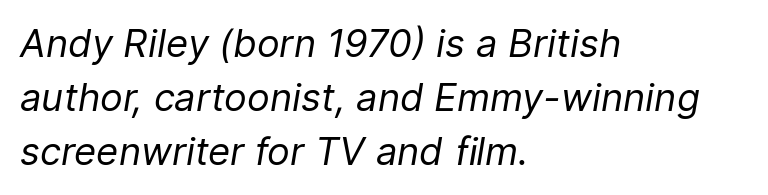
The image shows 38 px regular-weight type, italic (leaning right); set left-aligned, normal line spacing (1.42x), normal letter spacing, not underlined; low stroke contrast and a medium x-height.
